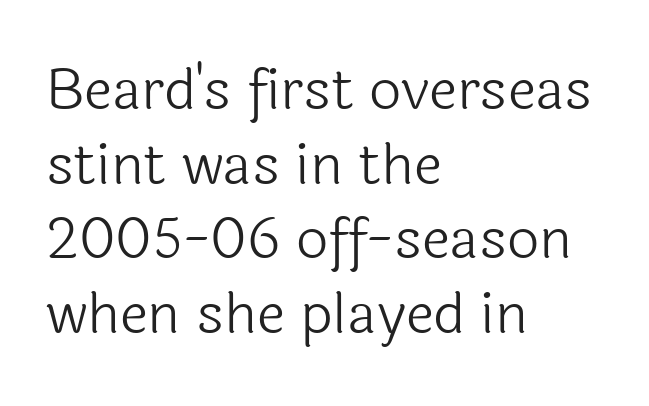
The space beneath each line is pristine and unruled. Words appear dense and cohesive because spacing is normal. Each letter's strokes conclude bluntly, with no projecting serifs. One-word summary of the alignment: left. Caption: face not bold, strokes unweighted.
